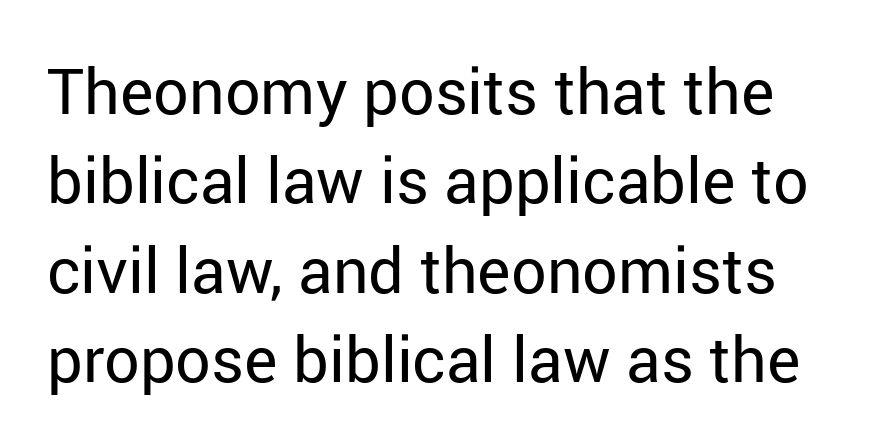
The image shows 63 px regular-weight sans-serif type, upright; set normal line spacing (1.42x), normal letter spacing, not underlined; low stroke contrast and a medium x-height.
